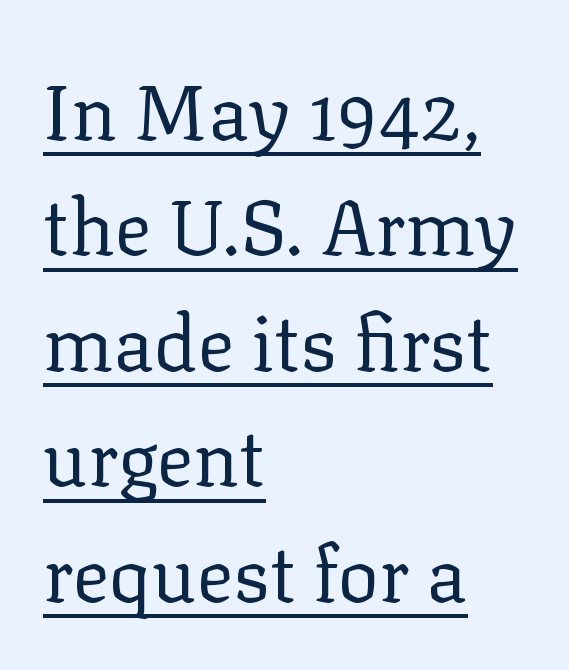
{"serif": "yes", "italic": "no", "bold": "no", "weight": "regular", "width": "normal", "stroke_contrast": "low", "x_height": "medium", "monospaced": "no", "underline": "yes", "align": "left", "line_spacing": "normal", "line_spacing_ratio": 1.5, "letter_spacing": "normal", "letter_spacing_em": 0.0, "glyph_px": 77}
